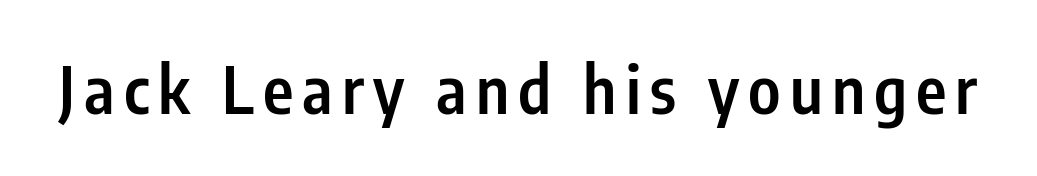
The image shows 65 px semibold, condensed sans-serif type, upright; set not underlined; low stroke contrast and a medium x-height.
